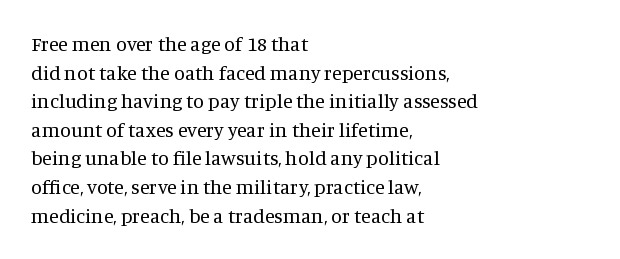
Honestly, the letter spacing is just normal — you wouldn't notice it. Every row of glyphs begins at an identical x-position on the left. The lettering holds an erect, upright posture throughout. A typesetter would call this leading conventional body-copy spacing.
